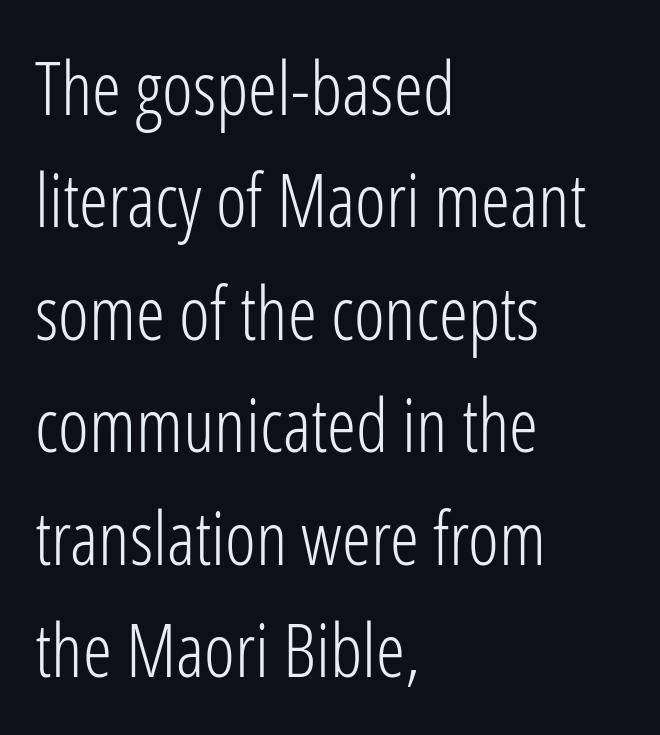
This rendering features lettering with no underline. This is the regular roman posture of the typeface. Each new line begins a customary step beneath the previous one. The face looks like a standard text weight, possibly lighter. Grotesque or geometric, the face here clearly has no serifs. This sample is left-justified, so line endings fall wherever the words run out.
